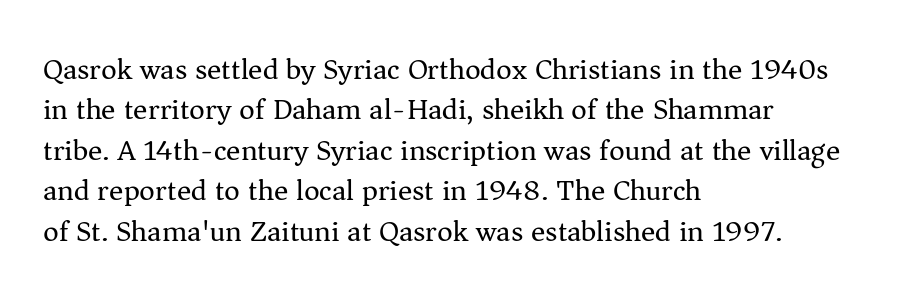
The image shows 30 px regular-weight serif type, upright; set left-aligned, normal line spacing (1.35x), normal letter spacing, not underlined; medium stroke contrast and a medium x-height.
